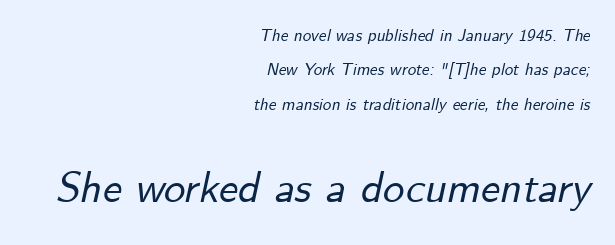
Q: Is the text italic (slanted)? A: Yes, it leans right by about 12 degrees.
Q: Is the text underlined? A: No.
Q: How is the paragraph aligned? A: Right-aligned.
Q: Is the spacing between letters normal or unusually wide? A: Normal.
Q: Is the spacing between lines tight, normal or loose? A: Loose.
Q: Which block of text is set in a larger size, the first (top) or the second (bottom)? A: The second (bottom) one.
Q: Width (condensed, normal, or wide)? A: Normal.
Q: Stroke contrast? A: Low.
Q: x-height? A: Small.
Q: Monospaced? A: No.
